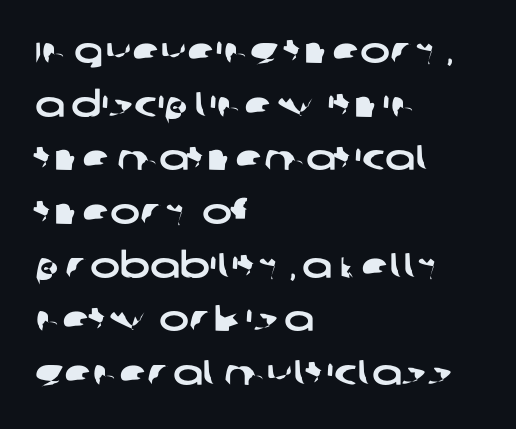
{"serif": "no", "width": "wide", "stroke_contrast": "low", "x_height": "large", "monospaced": "no", "underline": "no", "align": "left", "line_spacing": "normal", "line_spacing_ratio": 1.49, "letter_spacing": "normal", "letter_spacing_em": 0.0, "glyph_px": 36}
